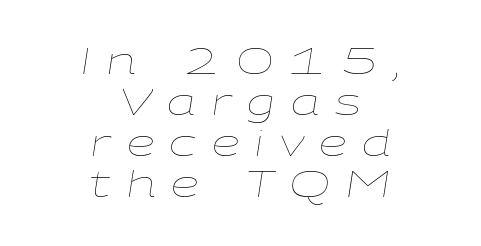
{"italic": "yes", "lean": "right", "slant_degrees": 9, "bold": "no", "weight": "thin", "width": "wide", "stroke_contrast": "low", "x_height": "medium", "monospaced": "no", "underline": "no", "align": "center", "line_spacing": "tight", "line_spacing_ratio": 1.14, "letter_spacing": "wide", "letter_spacing_em": 0.43, "glyph_px": 36}
